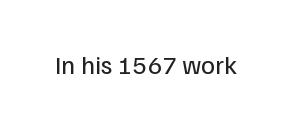
Q: Is the text bold? A: No.
Q: Is the text italic (slanted)? A: No, it is upright.
Q: Is the text underlined? A: No.
Q: Is the spacing between letters normal or unusually wide? A: Normal.
